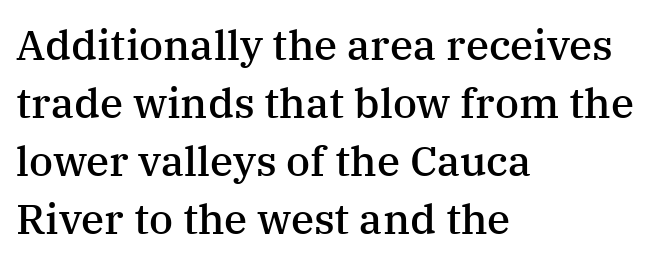
Look at the stroke-to-counter ratio: somewhat heavy, a semibold. Line beginnings align vertically; line endings do not. The tracking reads as untouched default to a designer's eye. A typesetter would call this proportional, since set widths differ per character.
